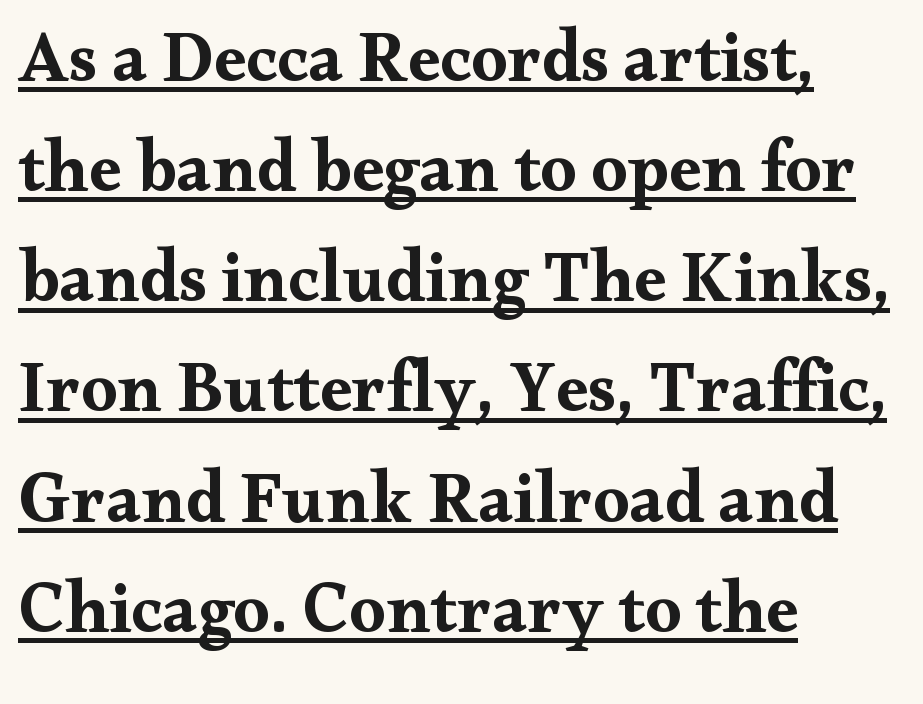
Q: Is the text bold? A: Yes.
Q: Is the text italic (slanted)? A: No, it is upright.
Q: Is the typeface a serif or a sans-serif typeface? A: Serif.
Q: Is the text underlined? A: Yes.
Q: How is the paragraph aligned? A: Left-aligned.
Q: Is the spacing between letters normal or unusually wide? A: Normal.
Q: Is the spacing between lines tight, normal or loose? A: Normal.
Q: Width (condensed, normal, or wide)? A: Wide.
Q: Stroke contrast? A: Medium.
Q: x-height? A: Small.
Q: Monospaced? A: No.
